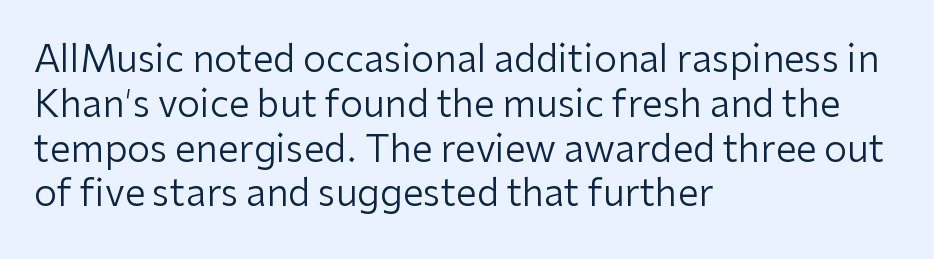
The image shows 37 px regular-weight sans-serif type, upright; set left-aligned, line spacing 1.21x, normal letter spacing, not underlined; low stroke contrast and a medium x-height.
